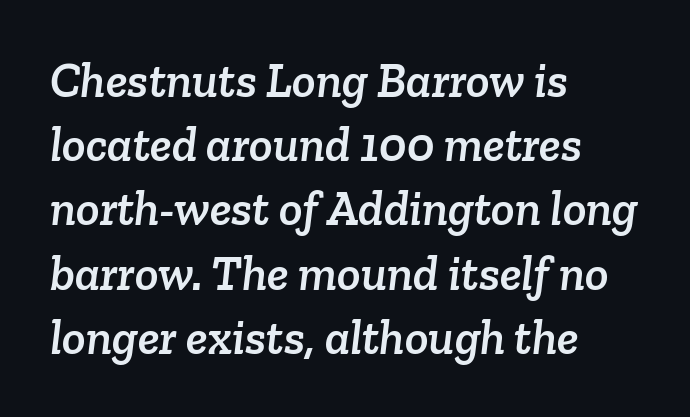
{"serif": "yes", "width": "normal", "stroke_contrast": "low", "x_height": "medium", "monospaced": "no", "underline": "no", "align": "left", "line_spacing": "normal", "line_spacing_ratio": 1.31, "letter_spacing": "normal", "letter_spacing_em": 0.0, "glyph_px": 49}
